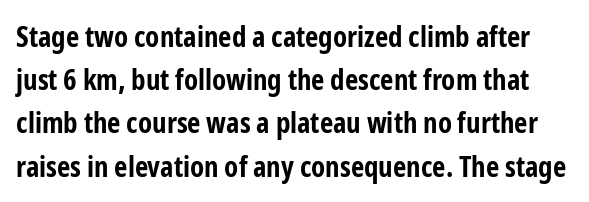
{"serif": "no", "italic": "no", "bold": "yes", "weight": "bold", "width": "condensed", "stroke_contrast": "low", "x_height": "medium", "monospaced": "no", "underline": "no", "line_spacing": "normal", "line_spacing_ratio": 1.49, "letter_spacing": "normal", "letter_spacing_em": 0.0, "glyph_px": 29}
